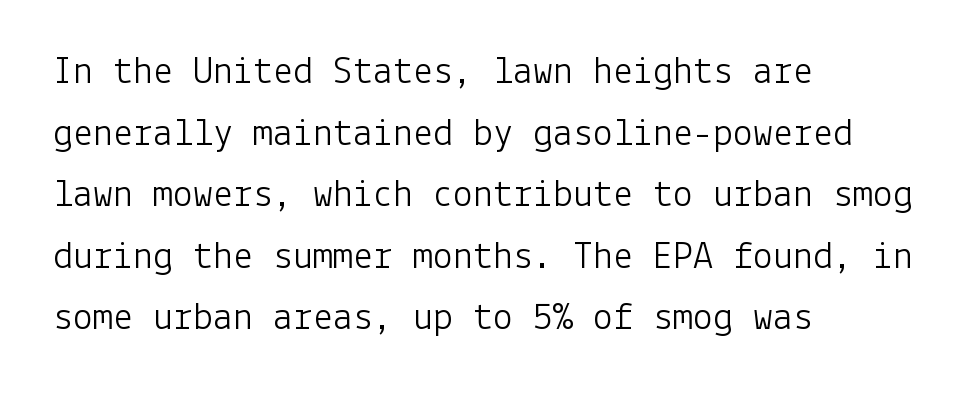
Unmarked baselines from the first word to the last. Each new line begins a customary step beneath the previous one. The paragraph has a hard left edge and a soft right edge. Nope, not italic — everything's standing straight.
